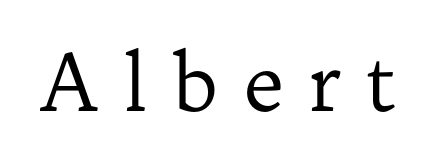
{"serif": "yes", "italic": "no", "bold": "no", "weight": "regular", "width": "normal", "stroke_contrast": "low", "x_height": "medium", "monospaced": "no", "underline": "no", "letter_spacing": "wide", "letter_spacing_em": 0.31, "glyph_px": 79}
